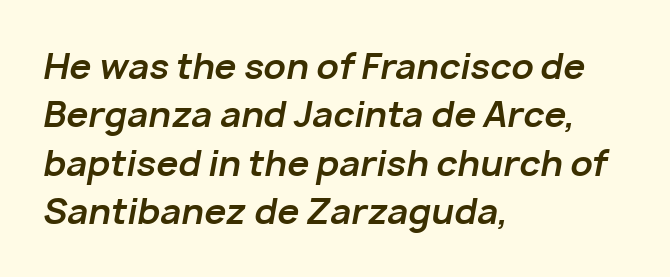
The letters advance in unequal steps, a hallmark of proportional type. Chunky letters — that's bold for sure. No extra tracking has been applied to these lines. Nobody drew a line under any word here. Short and long lines alike share a common starting point at left. Quick note: italic.
